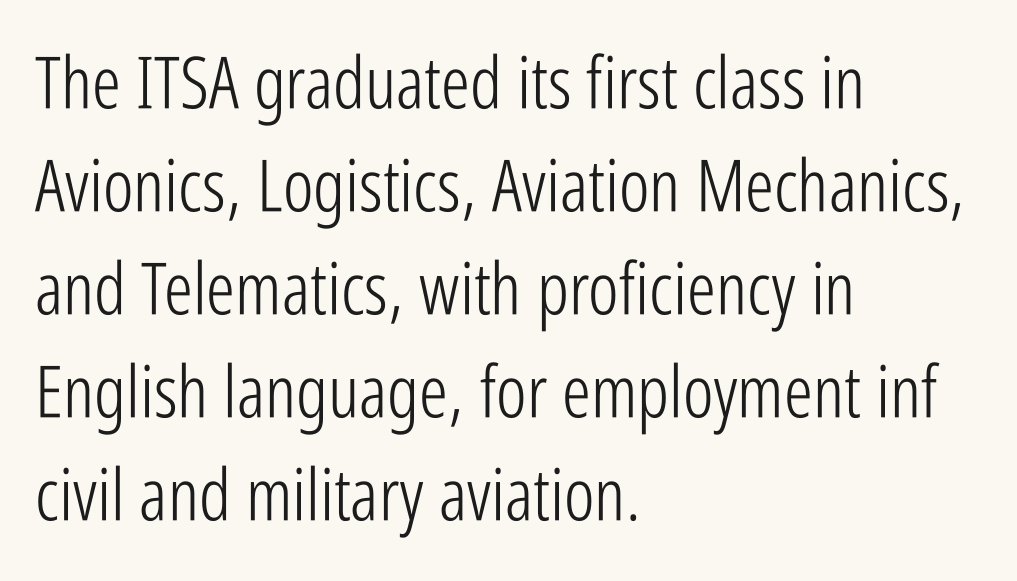
A quiet, ordinary-to-light weight characterises the typeface. A typesetter would mark this as roman, not italic. The letters advance in unequal steps, a hallmark of proportional type. Short note: letters normally spaced. Does the leading feel generous? No, just average.
